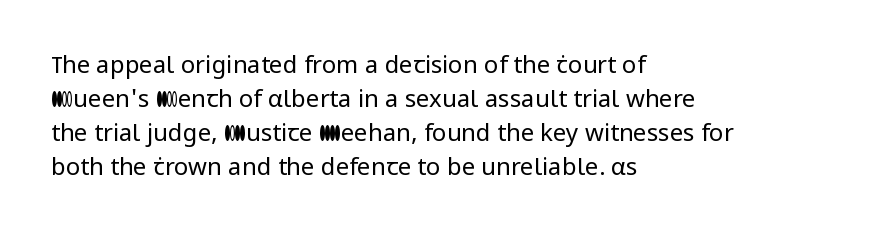
{"italic": "no", "bold": "no", "underline": "no", "align": "left", "line_spacing": "normal", "line_spacing_ratio": 1.42, "letter_spacing": "normal", "letter_spacing_em": 0.0, "glyph_px": 24}
